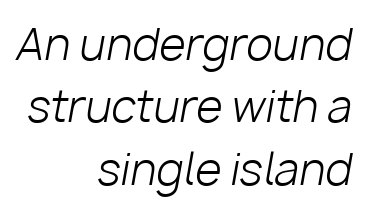
Horizontally, the lines are justified to the trailing edge only. Stems here are at most as thick as an everyday book face. The typography opts for an oblique posture over an upright one. These lines sit exactly where default settings would place them. Varying glyph widths throughout — classic text-font behaviour. How are the letters spaced? Ordinarily, with no added tracking.
